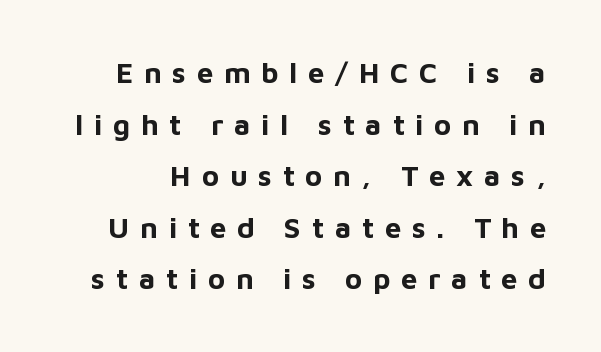
{"serif": "no", "italic": "no", "bold": "yes", "weight": "bold", "width": "normal", "stroke_contrast": "low", "x_height": "medium", "monospaced": "no", "underline": "no", "line_spacing_ratio": 1.78, "letter_spacing": "wide", "letter_spacing_em": 0.37, "glyph_px": 29}
